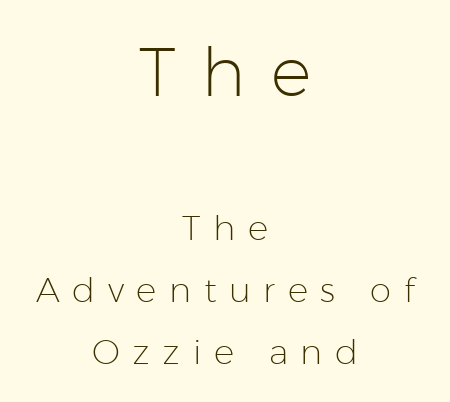
The image shows 68 px light sans-serif type, upright; set centered, line spacing 1.81x, unusually wide letter spacing (+0.37 em), not underlined; the first (top) block is 2.0x larger; low stroke contrast and a medium x-height.
